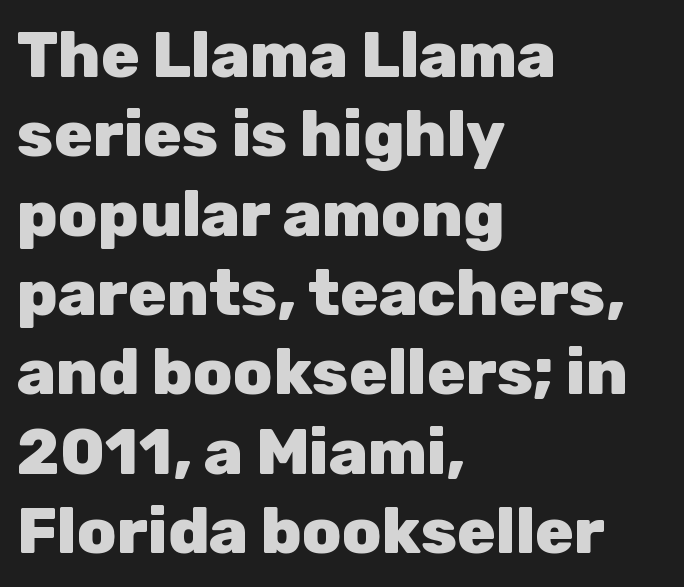
The image shows 64 px heavy sans-serif type, upright; set left-aligned, line spacing 1.24x, normal letter spacing, not underlined; low stroke contrast and a medium x-height.
